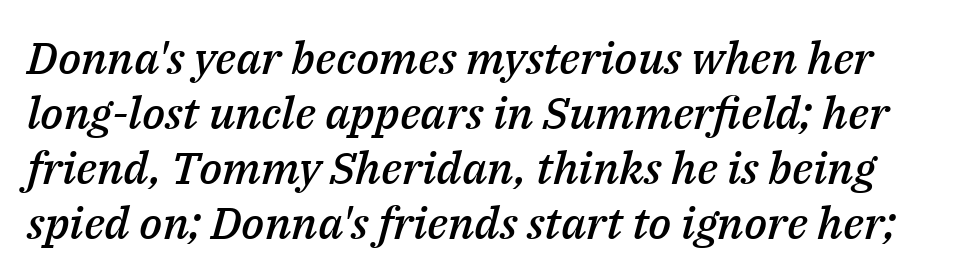
Q: Is the text bold? A: Semi-bold.
Q: Is the text italic (slanted)? A: Yes, it leans right by about 14 degrees.
Q: Is the text underlined? A: No.
Q: Is the spacing between letters normal or unusually wide? A: Normal.
Q: Width (condensed, normal, or wide)? A: Normal.
Q: Stroke contrast? A: Medium.
Q: x-height? A: Medium.
Q: Monospaced? A: No.
